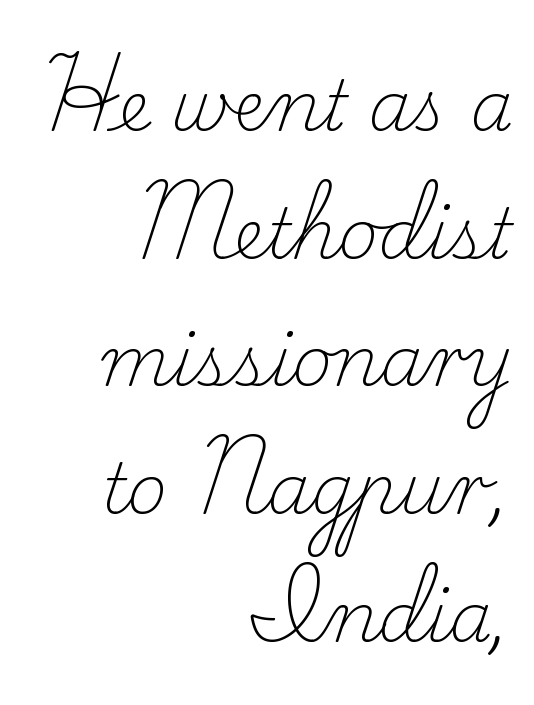
{"serif": "yes", "bold": "no", "weight": "light", "width": "normal", "stroke_contrast": "low", "x_height": "small", "monospaced": "no", "underline": "no", "align": "right", "line_spacing_ratio": 1.85, "letter_spacing": "normal", "letter_spacing_em": 0.0, "glyph_px": 69}
